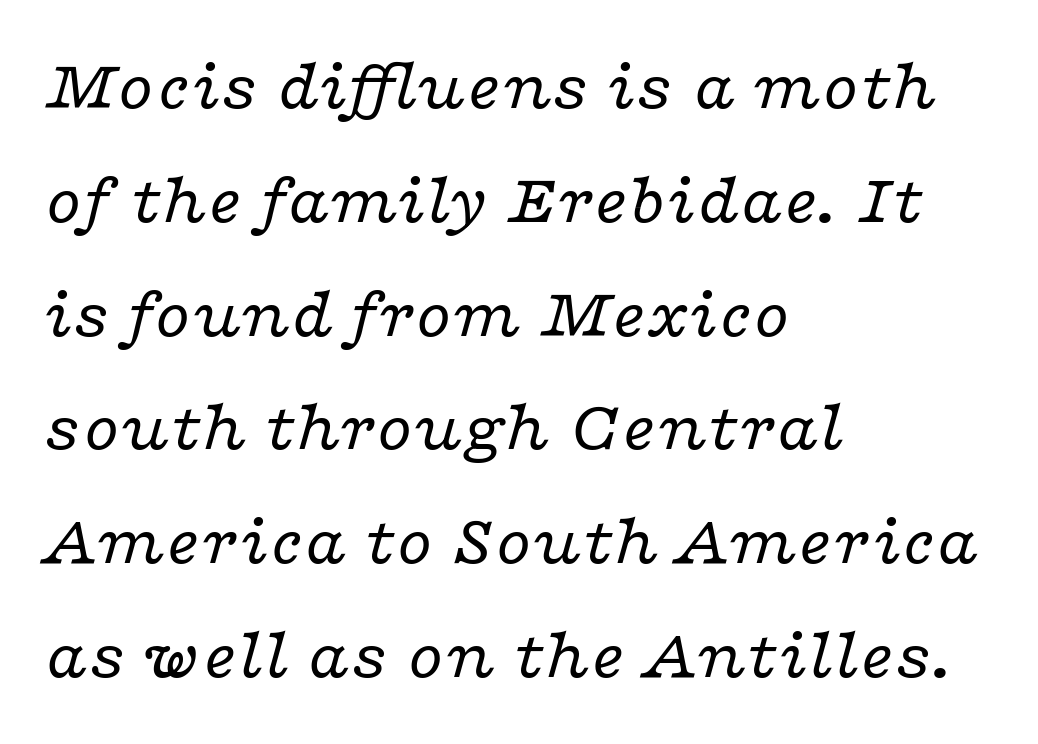
The strip under each line holds only bare page. Vertical spacing — default. The letters look calm and open, with moderate or lighter stems. A typesetter would label this face a serif. Style check: oblique.
